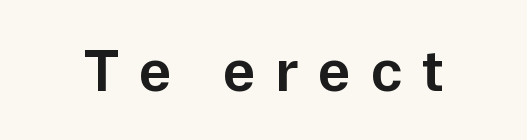
Proportional: the letters do not fall into vertical columns. The line texture is sparse and dotted thanks to wide tracking. Posture: straight, roman, zero tilt. The strip under each line holds only bare page. Look at the bottom of the vertical strokes: they stop flat, with no serifs.
